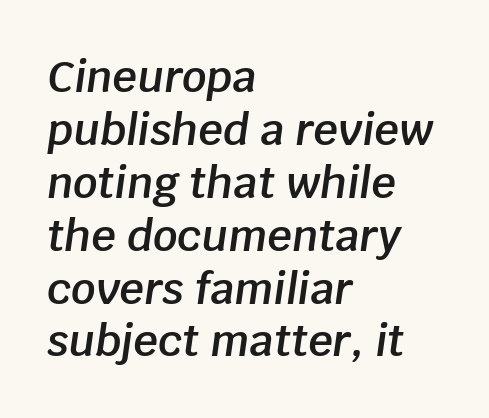
{"italic": "yes", "lean": "right", "slant_degrees": 8, "bold": "semi", "weight": "semibold", "width": "normal", "stroke_contrast": "low", "x_height": "large", "monospaced": "no", "underline": "no", "align": "left", "line_spacing_ratio": 1.23, "letter_spacing": "normal", "letter_spacing_em": 0.0, "glyph_px": 43}
